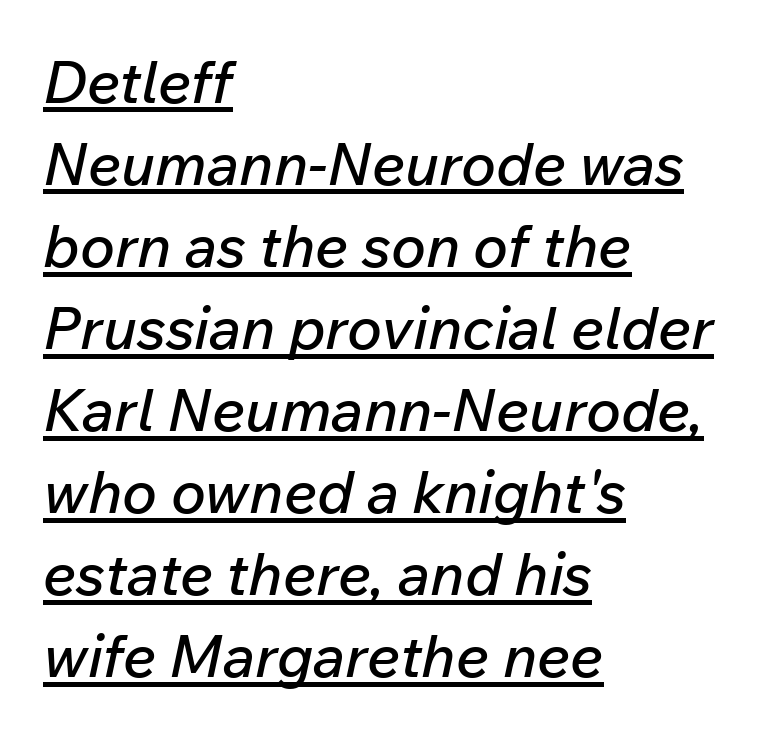
{"italic": "yes", "lean": "right", "slant_degrees": 12, "width": "normal", "stroke_contrast": "low", "x_height": "medium", "monospaced": "no", "underline": "yes", "align": "left", "line_spacing": "normal", "line_spacing_ratio": 1.39, "letter_spacing": "normal", "letter_spacing_em": 0.0, "glyph_px": 59}
